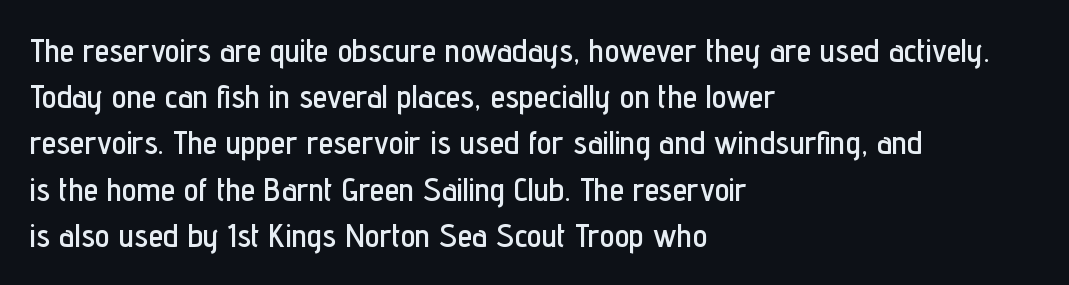
Q: Is the text italic (slanted)? A: No, it is upright.
Q: Is the typeface a serif or a sans-serif typeface? A: Sans-serif.
Q: Is the text underlined? A: No.
Q: How is the paragraph aligned? A: Left-aligned.
Q: Is the spacing between letters normal or unusually wide? A: Normal.
Q: Is the spacing between lines tight, normal or loose? A: Normal.
Q: Width (condensed, normal, or wide)? A: Condensed.
Q: Stroke contrast? A: Low.
Q: x-height? A: Medium.
Q: Monospaced? A: No.
